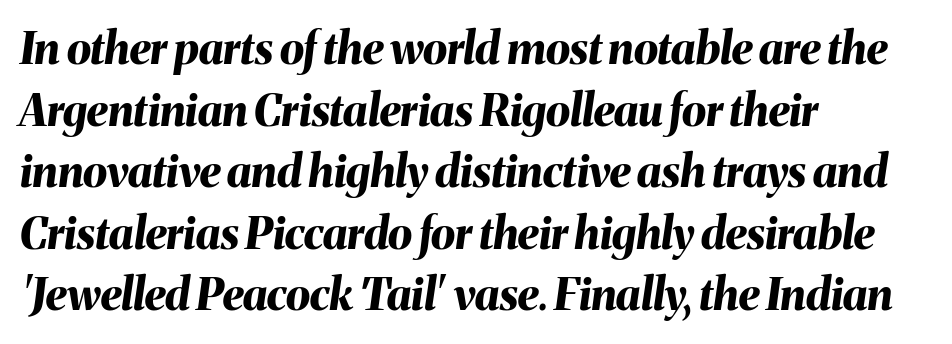
Q: Is the text bold? A: Yes.
Q: Is the text italic (slanted)? A: Yes, it leans right by about 8 degrees.
Q: Is the text underlined? A: No.
Q: How is the paragraph aligned? A: Left-aligned.
Q: Is the spacing between letters normal or unusually wide? A: Normal.
Q: Is the spacing between lines tight, normal or loose? A: Normal.
Q: Width (condensed, normal, or wide)? A: Normal.
Q: Stroke contrast? A: Medium.
Q: x-height? A: Medium.
Q: Monospaced? A: No.
